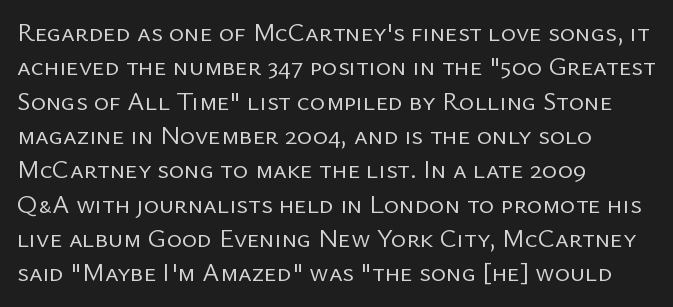
{"italic": "no", "bold": "no", "underline": "no", "align": "left", "line_spacing": "normal", "line_spacing_ratio": 1.32, "letter_spacing": "normal", "letter_spacing_em": 0.0, "glyph_px": 26}
